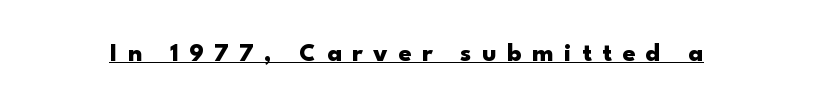
The image shows 26 px bold type, upright; set unusually wide letter spacing (+0.4 em), underlined.
